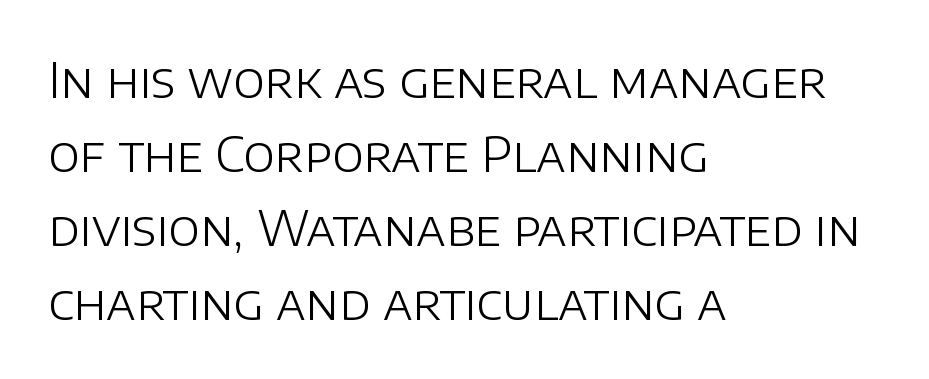
{"serif": "no", "italic": "no", "bold": "no", "weight": "light", "width": "normal", "stroke_contrast": "low", "x_height": "large", "monospaced": "no", "underline": "no", "align": "left", "line_spacing": "normal", "line_spacing_ratio": 1.54, "letter_spacing": "normal", "letter_spacing_em": 0.0, "glyph_px": 48}
